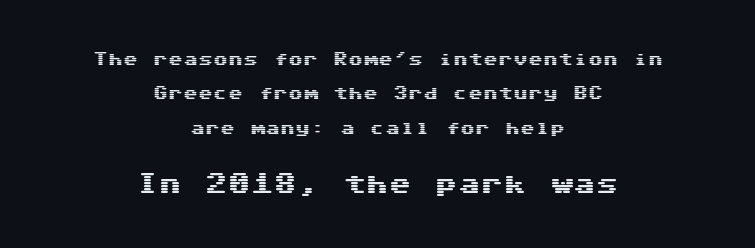
The image shows 23 px text type, upright; set centered, loose line spacing (2.29x), normal letter spacing, not underlined; the second (bottom) block is 1.53x larger.
